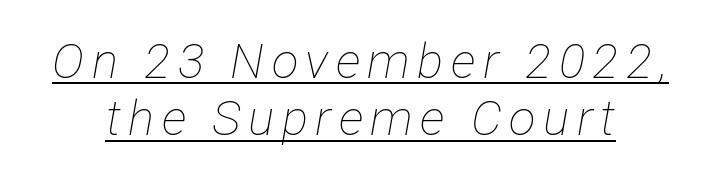
The string is rendered with underlining switched on. The face used here is proportionally spaced, like ordinary book or web type. Summary of weight: not heavy and not bold. An italicized treatment has been applied to the whole sample. Is the block centered? Yes — each line is placed symmetrically about the middle.
